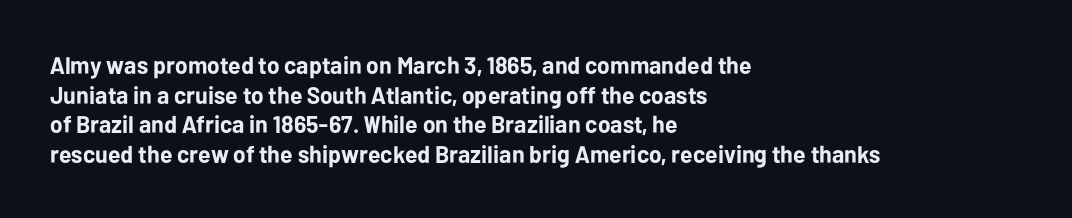
The image shows 24 px bold type, upright; set left-aligned, line spacing 1.23x, normal letter spacing, not underlined.
